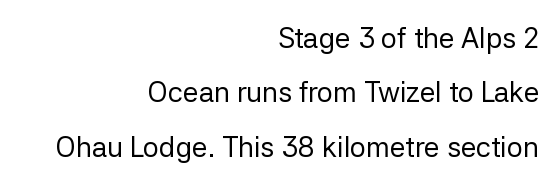
Quick note: interline space is abundant. Is this a fixed-width face? No — the glyphs have proportional, varying widths. This sample uses plain, unmodified letter spacing. Just letters on the line, the space beneath them empty. Visually the block forms a straight wall on the right and a jagged coastline on the left. Check where the strokes stop: nothing finishes them off — pure sans.
